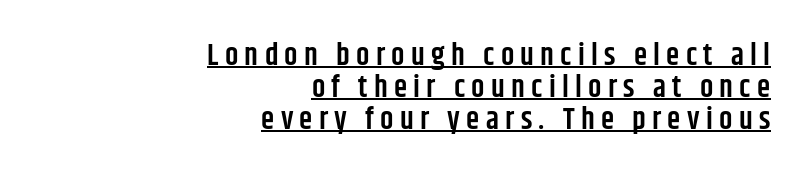
{"serif": "no", "italic": "no", "bold": "semi", "weight": "semibold", "width": "condensed", "stroke_contrast": "low", "x_height": "large", "monospaced": "no", "underline": "yes", "align": "right", "line_spacing": "tight", "line_spacing_ratio": 1.06, "letter_spacing": "wide", "letter_spacing_em": 0.21, "glyph_px": 30}
